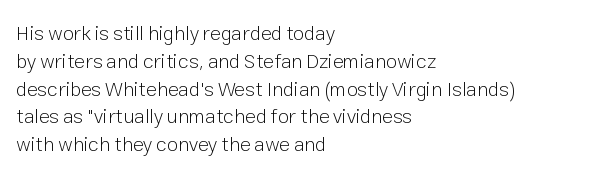
The image shows 20 px text type, upright; set left-aligned, normal line spacing (1.39x), normal letter spacing, not underlined.
